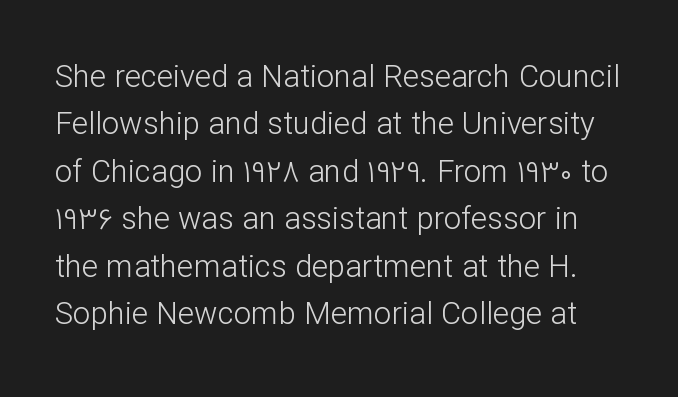
Q: Is the text bold? A: No.
Q: Is the text italic (slanted)? A: No, it is upright.
Q: Is the typeface a serif or a sans-serif typeface? A: Sans-serif.
Q: Is the text underlined? A: No.
Q: Is the spacing between letters normal or unusually wide? A: Normal.
Q: Is the spacing between lines tight, normal or loose? A: Normal.
Q: Width (condensed, normal, or wide)? A: Normal.
Q: Stroke contrast? A: Low.
Q: x-height? A: Medium.
Q: Monospaced? A: No.
